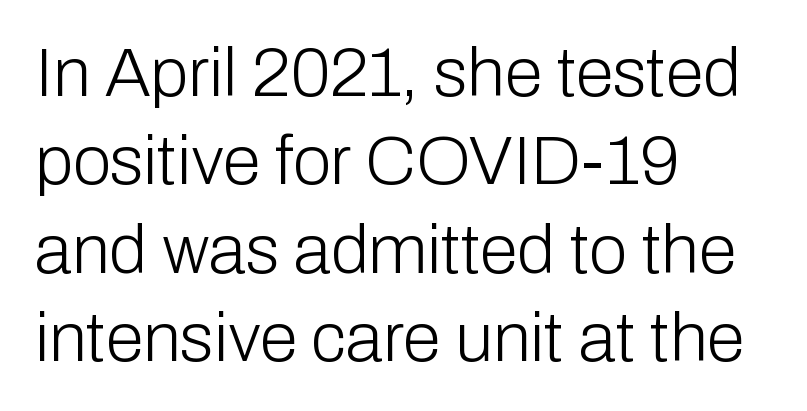
{"serif": "no", "italic": "no", "bold": "no", "weight": "light", "width": "normal", "stroke_contrast": "low", "x_height": "medium", "monospaced": "no", "underline": "no", "align": "left", "line_spacing": "normal", "line_spacing_ratio": 1.28, "letter_spacing": "normal", "letter_spacing_em": 0.0, "glyph_px": 69}
